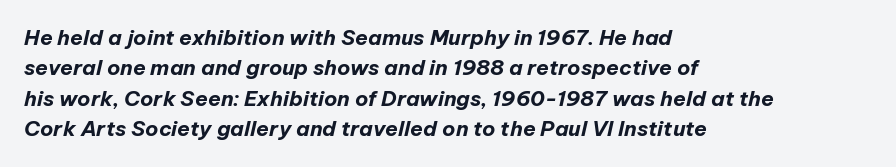
{"italic": "yes", "lean": "right", "slant_degrees": 12, "bold": "yes", "underline": "no", "align": "left", "line_spacing": "normal", "line_spacing_ratio": 1.45, "letter_spacing": "normal", "letter_spacing_em": 0.0, "glyph_px": 21}
